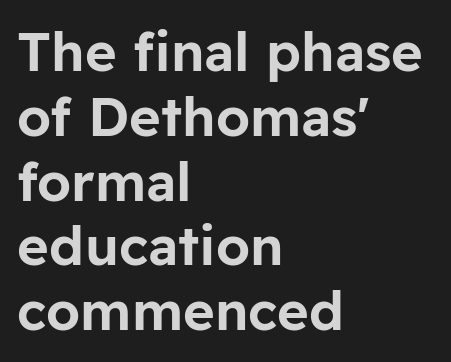
The passage shown is typed in a proportional face where columns would drift. Alignment: flush left. Observe the ordinary spacing: letters are neighbours, not strangers. A roman cut, with each character standing at attention. No feet cap the strokes, marking this as sans-serif type.
